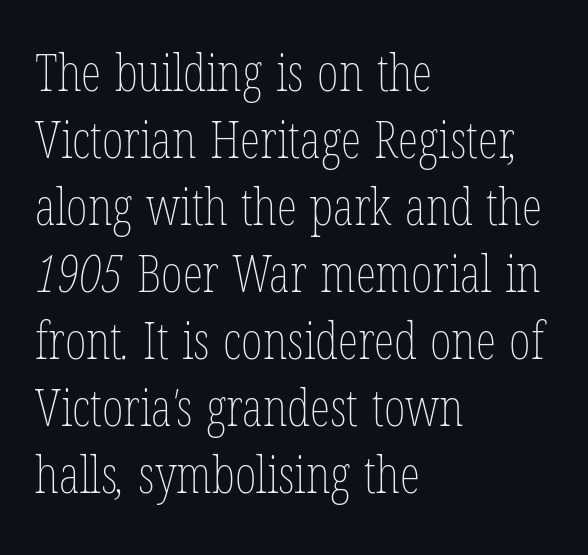
The image shows 52 px thin, condensed type; set left-aligned, normal line spacing (1.29x), normal letter spacing, not underlined; low stroke contrast and a medium x-height.
